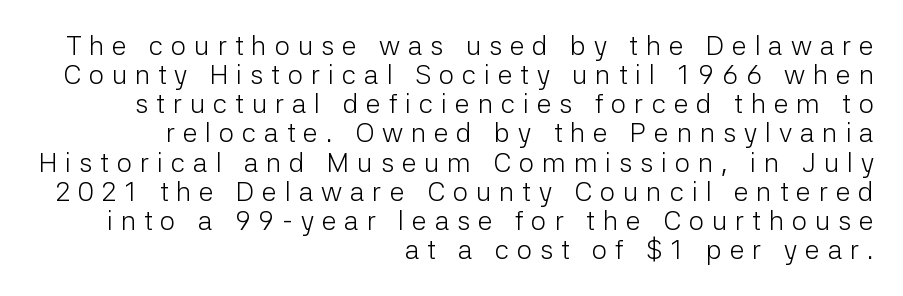
The image shows 27 px text type, upright; set right-aligned, tight line spacing (1.08x), unusually wide letter spacing (+0.29 em), not underlined.
